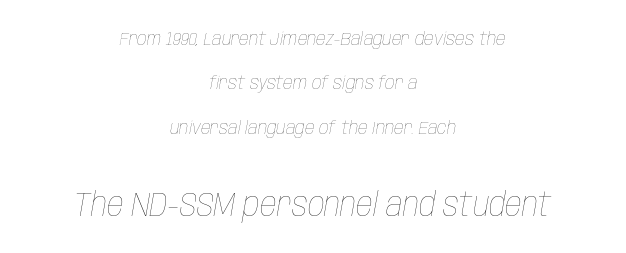
Vertically, the passage feels expansive, rows floating well apart. The weight tops out at a normal text grade. A student would call this center alignment; a typographer would say set centered. Rule under the text: the space is simply empty.
